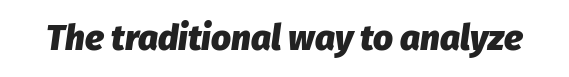
{"italic": "yes", "lean": "right", "slant_degrees": 8, "bold": "yes", "weight": "heavy", "width": "normal", "stroke_contrast": "low", "x_height": "medium", "monospaced": "no", "underline": "no", "letter_spacing": "normal", "letter_spacing_em": 0.0, "glyph_px": 35}
